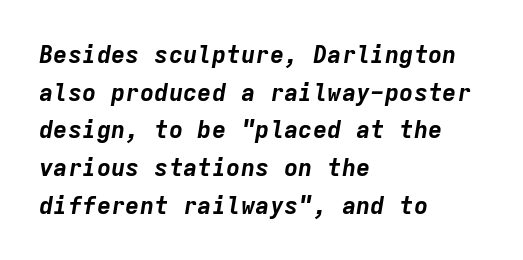
The image shows 24 px bold type, italic (leaning right); set left-aligned, normal line spacing (1.57x), normal letter spacing, not underlined.
